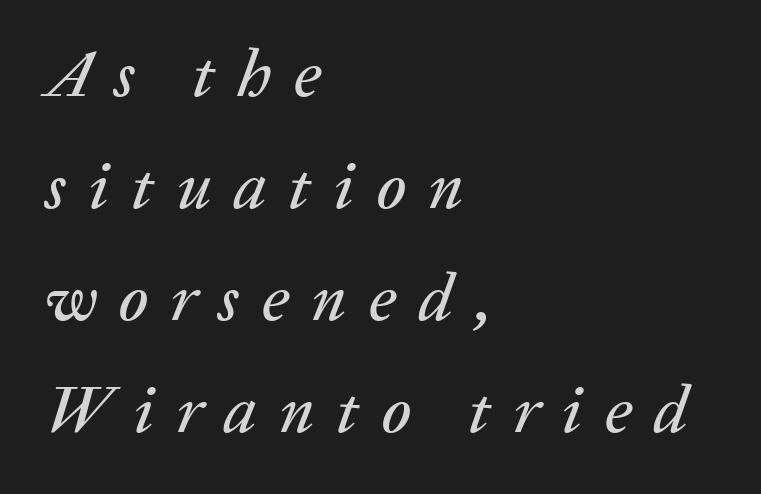
Q: Is the text italic (slanted)? A: Yes, it leans right by about 20 degrees.
Q: Is the text underlined? A: No.
Q: How is the paragraph aligned? A: Left-aligned.
Q: Is the spacing between letters normal or unusually wide? A: Unusually wide.
Q: Is the spacing between lines tight, normal or loose? A: Normal.
Q: Width (condensed, normal, or wide)? A: Normal.
Q: Stroke contrast? A: Low.
Q: x-height? A: Medium.
Q: Monospaced? A: No.
